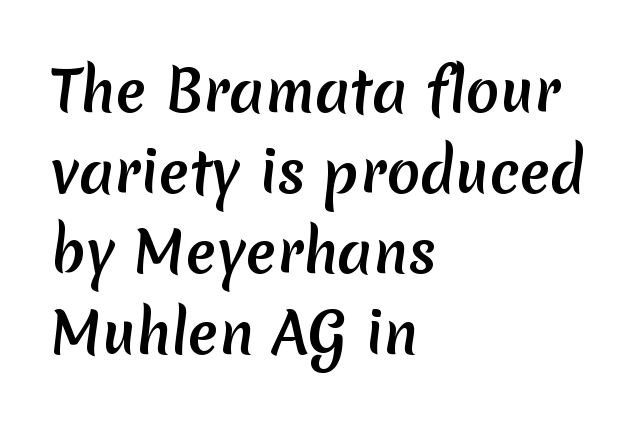
These lines stack with their left ends in a neat column. No extra tracking has been applied to these lines. The foot of each line stays bare and open. Quick note: interline space is typical. Grotesque or geometric, the face here clearly has no serifs. You could not count columns in this text — the font is proportionally spaced.
